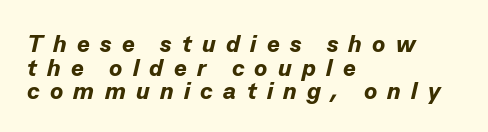
The image shows 24 px bold type, italic (leaning right); set left-aligned, tight line spacing (0.98x), unusually wide letter spacing (+0.43 em), not underlined.
